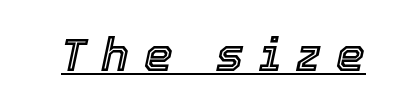
Q: Is the text italic (slanted)? A: Yes, it leans right by about 12 degrees.
Q: Is the text underlined? A: Yes.
Q: Is the spacing between letters normal or unusually wide? A: Unusually wide.
Q: Width (condensed, normal, or wide)? A: Normal.
Q: x-height? A: Medium.
Q: Monospaced? A: No.
